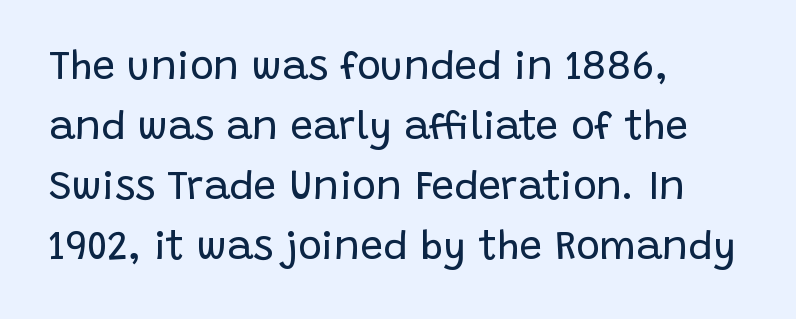
The image shows 40 px regular-weight sans-serif type, upright; set left-aligned, normal line spacing (1.5x), normal letter spacing, not underlined; low stroke contrast and a large x-height.
